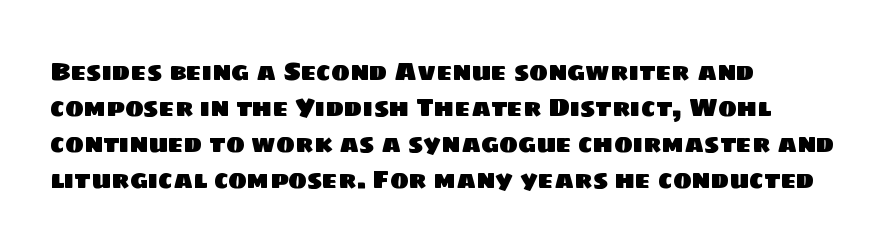
Q: Is the text underlined? A: No.
Q: How is the paragraph aligned? A: Left-aligned.
Q: Is the spacing between letters normal or unusually wide? A: Normal.
Q: Is the spacing between lines tight, normal or loose? A: Normal.
